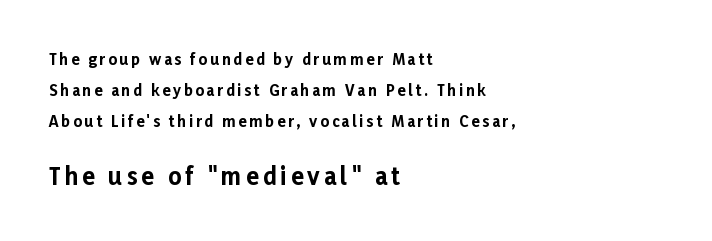
The face used here appears at its bigger size in the lower chunk. The sample has been set heavy, in full bold. Vertical spacing — loose. Honestly, there is no underline to notice here at all.
